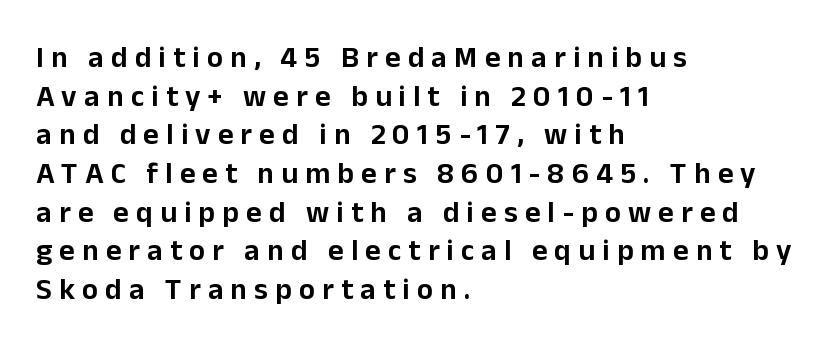
The image shows 30 px sans-serif type, upright; set left-aligned, normal line spacing (1.29x), unusually wide letter spacing (+0.24 em), not underlined; low stroke contrast and a medium x-height.
